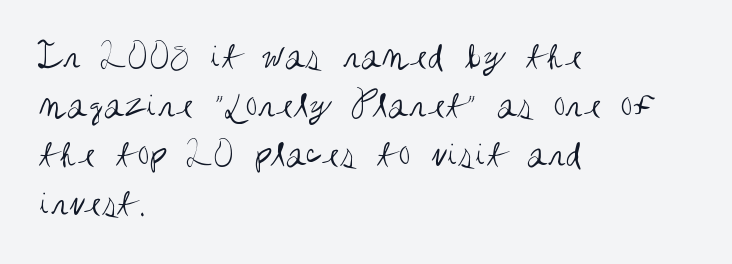
Q: Is the text bold? A: No.
Q: Is the typeface a serif or a sans-serif typeface? A: Sans-serif.
Q: Is the text underlined? A: No.
Q: How is the paragraph aligned? A: Left-aligned.
Q: Is the spacing between letters normal or unusually wide? A: Normal.
Q: Is the spacing between lines tight, normal or loose? A: Normal.
Q: Width (condensed, normal, or wide)? A: Condensed.
Q: Stroke contrast? A: Medium.
Q: x-height? A: Large.
Q: Monospaced? A: No.
